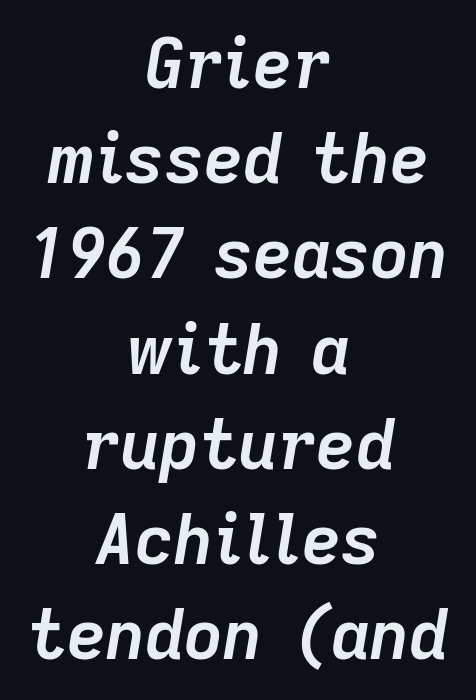
The horizontal fit of the characters is conventional and even. Here the designer chose a conventional face with non-uniform glyph widths. Leading: standard. The passage shown leans; its letterforms are oblique. Reading down the block, each line starts at a different indent, mirrored at its end. A bare baseline throughout the passage.
